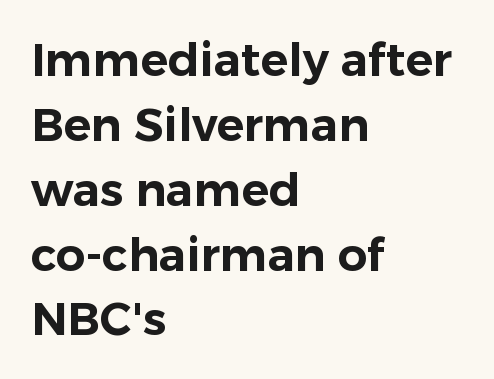
Q: Is the text italic (slanted)? A: No, it is upright.
Q: Is the typeface a serif or a sans-serif typeface? A: Sans-serif.
Q: Is the text underlined? A: No.
Q: How is the paragraph aligned? A: Left-aligned.
Q: Is the spacing between letters normal or unusually wide? A: Normal.
Q: Is the spacing between lines tight, normal or loose? A: Normal.
Q: Width (condensed, normal, or wide)? A: Normal.
Q: Stroke contrast? A: Low.
Q: x-height? A: Medium.
Q: Monospaced? A: No.
